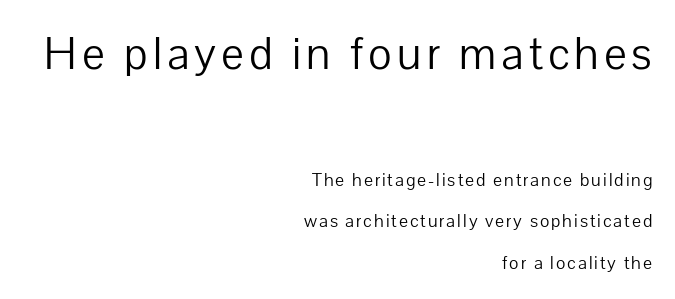
The image shows 48 px light sans-serif type, upright; set right-aligned, loose line spacing (2.19x), not underlined; the first (top) block is 2.53x larger; low stroke contrast and a medium x-height.
